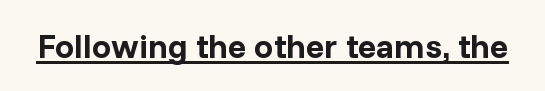
{"serif": "no", "italic": "no", "bold": "yes", "weight": "bold", "width": "normal", "stroke_contrast": "low", "x_height": "medium", "monospaced": "no", "underline": "yes", "letter_spacing": "normal", "letter_spacing_em": 0.0, "glyph_px": 34}
